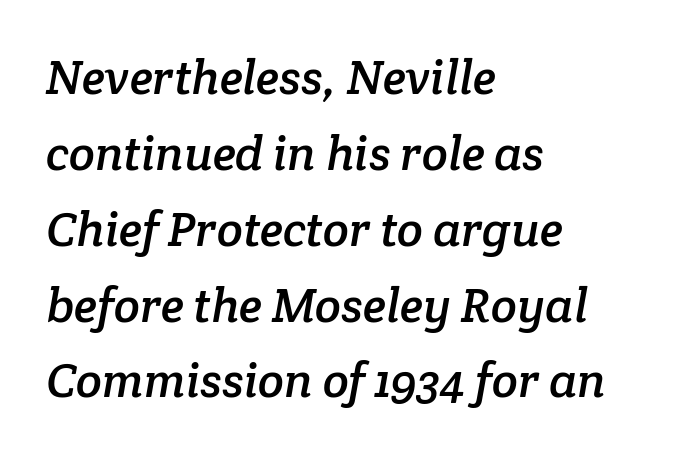
The space beneath each line is pristine and unruled. Every row of glyphs begins at an identical x-position on the left. Typographically, this falls in the serif category. Spacing between characters is what you'd get straight out of the box.
